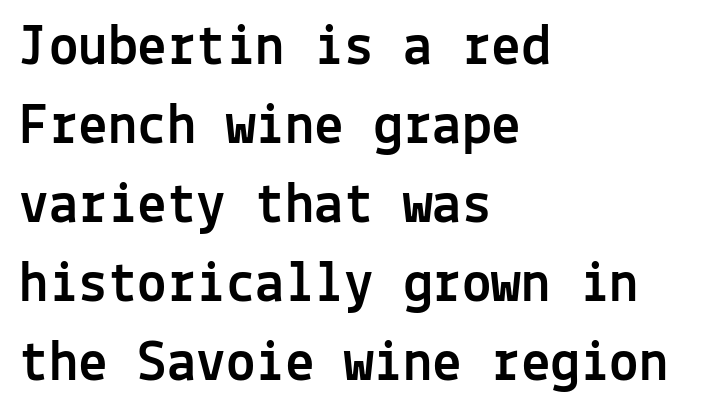
Q: Is the text italic (slanted)? A: No, it is upright.
Q: Is the typeface a serif or a sans-serif typeface? A: Sans-serif.
Q: Is the text underlined? A: No.
Q: How is the paragraph aligned? A: Left-aligned.
Q: Is the spacing between letters normal or unusually wide? A: Normal.
Q: Is the spacing between lines tight, normal or loose? A: Normal.
Q: Width (condensed, normal, or wide)? A: Normal.
Q: x-height? A: Medium.
Q: Monospaced? A: Yes.
